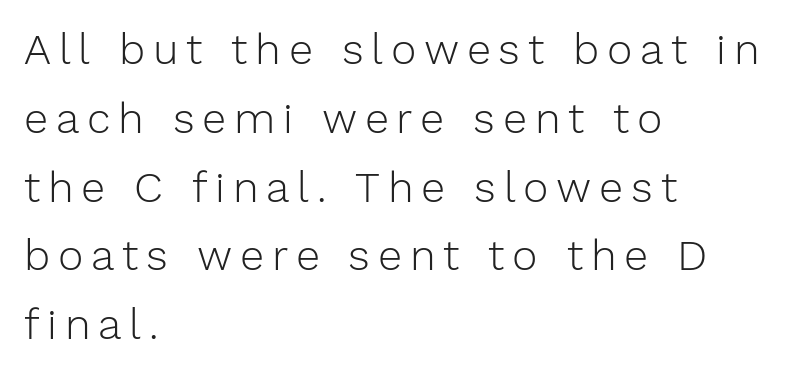
The image shows 43 px light sans-serif type, upright; set left-aligned, normal line spacing (1.6x), not underlined; low stroke contrast and a medium x-height.
